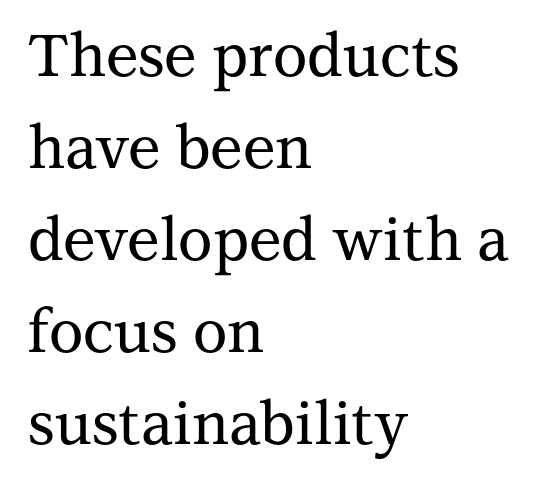
Short note: letters normally spaced. Unmarked baselines from the first word to the last. Whoever set this chose a conventional vertical rhythm. It's the straight-up-and-down kind of type. These lines are rendered in a variable-pitch font.
